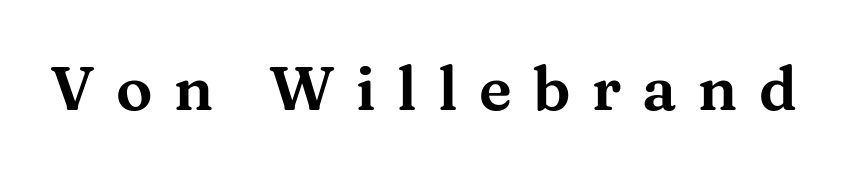
{"serif": "yes", "italic": "no", "width": "wide", "stroke_contrast": "medium", "x_height": "medium", "monospaced": "no", "underline": "no", "letter_spacing": "wide", "letter_spacing_em": 0.35, "glyph_px": 61}
